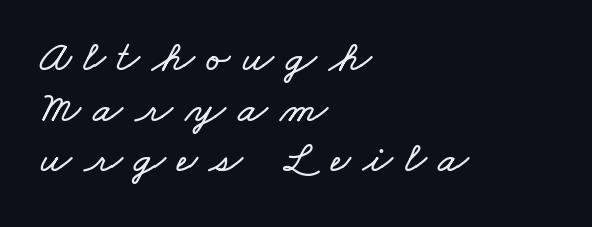
This rendering features lettering with no underline. Note the varied advance widths — an 'i' is clearly narrower than an 'm'. A typesetter would call this leading minimal, almost set solid. The rendering inserts visible extra space after every character. Horizontally, the lines are justified to the leading edge only.
